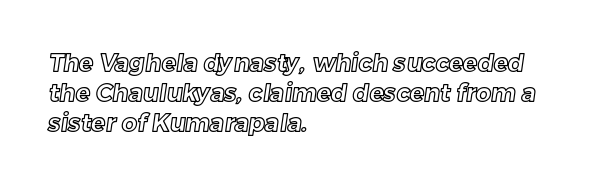
Each new line begins a customary step beneath the previous one. This rendering features lettering with no underline. This rendering uses left alignment, leaving the right contour irregular. How are the letters spaced? Ordinarily, with no added tracking.
